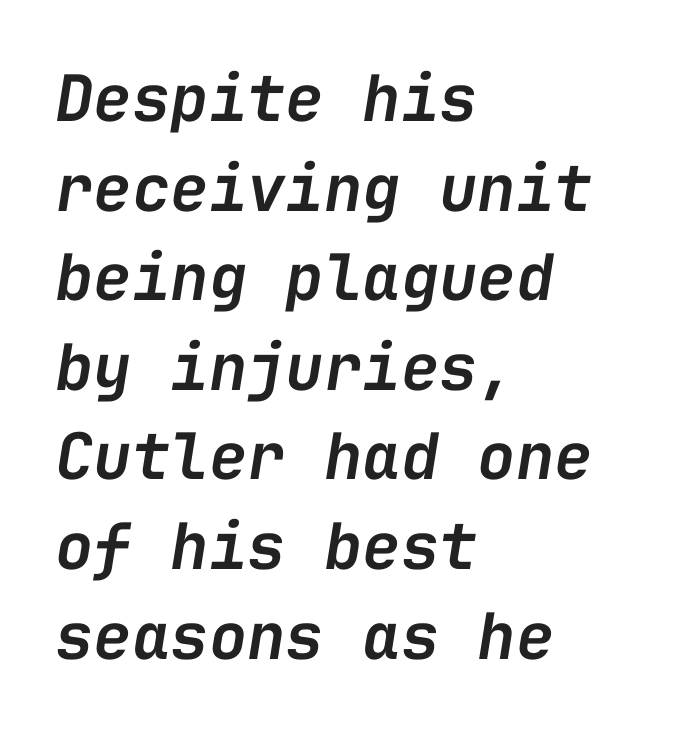
The image shows 64 px semibold type, italic (leaning right), monospaced; set left-aligned, normal line spacing (1.4x), normal letter spacing, not underlined; low stroke contrast and a medium x-height.
